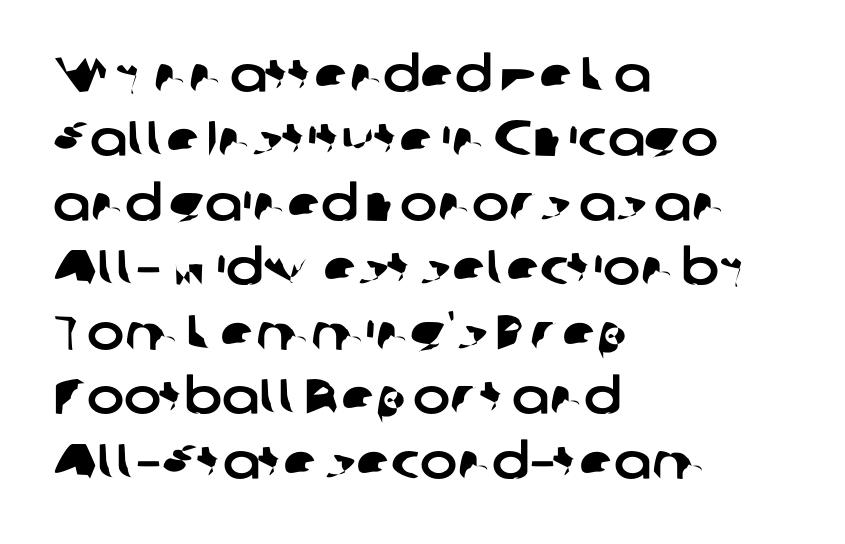
Q: Is the typeface a serif or a sans-serif typeface? A: Sans-serif.
Q: Is the text underlined? A: No.
Q: How is the paragraph aligned? A: Left-aligned.
Q: Is the spacing between letters normal or unusually wide? A: Normal.
Q: Is the spacing between lines tight, normal or loose? A: Normal.
Q: Width (condensed, normal, or wide)? A: Normal.
Q: Stroke contrast? A: Low.
Q: x-height? A: Medium.
Q: Monospaced? A: No.
